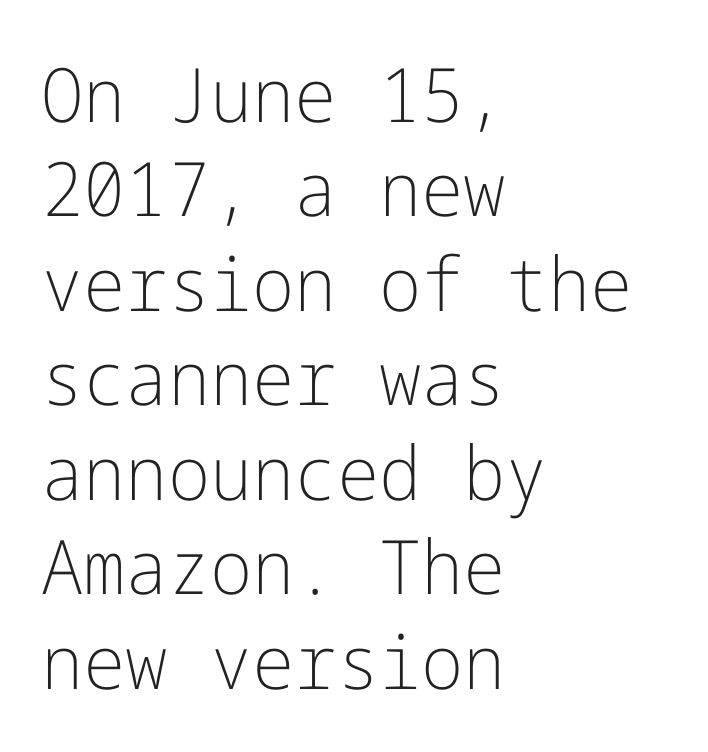
Q: Is the text bold? A: No.
Q: Is the text italic (slanted)? A: No, it is upright.
Q: Is the typeface a serif or a sans-serif typeface? A: Sans-serif.
Q: Is the text underlined? A: No.
Q: How is the paragraph aligned? A: Left-aligned.
Q: Is the spacing between letters normal or unusually wide? A: Normal.
Q: Is the spacing between lines tight, normal or loose? A: Normal.
Q: Width (condensed, normal, or wide)? A: Normal.
Q: Stroke contrast? A: Low.
Q: x-height? A: Medium.
